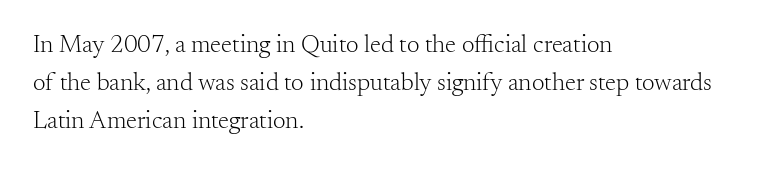
{"italic": "no", "bold": "no", "underline": "no", "align": "left", "line_spacing": "normal", "line_spacing_ratio": 1.53, "letter_spacing": "normal", "letter_spacing_em": 0.0, "glyph_px": 25}
